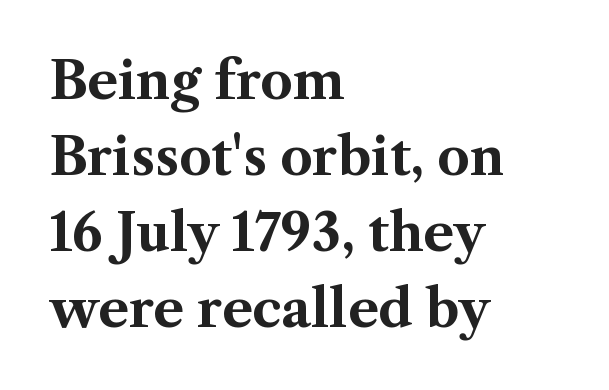
The image shows 51 px bold serif type, upright; set left-aligned, normal line spacing (1.49x), normal letter spacing, not underlined; medium stroke contrast and a medium x-height.
